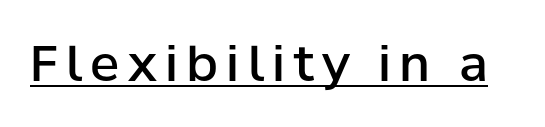
This is moderately heavy type, rendered in semibold. The font's upright variant was chosen for this text. This rendering features underlined lettering. Letterform terminals end flat and unadorned throughout the passage. The rendering uses natural spacing where letterforms have individual widths.
